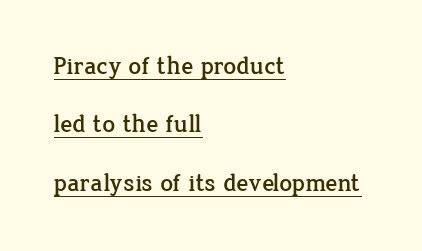
Where is the straight margin? On the left. Posture: upright roman. The type is set solid horizontally, with unmodified tracking. Each line of the rendering has a horizontal stroke beneath the glyphs. This sample trades compactness for vertical openness between lines.
